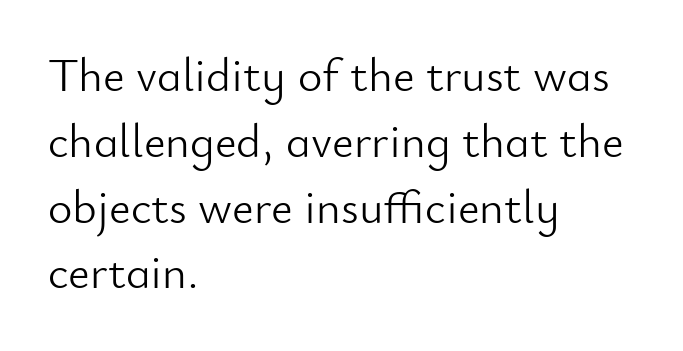
Q: Is the text bold? A: No.
Q: Is the text italic (slanted)? A: No, it is upright.
Q: Is the typeface a serif or a sans-serif typeface? A: Sans-serif.
Q: Is the text underlined? A: No.
Q: How is the paragraph aligned? A: Left-aligned.
Q: Is the spacing between letters normal or unusually wide? A: Normal.
Q: Is the spacing between lines tight, normal or loose? A: Normal.
Q: Width (condensed, normal, or wide)? A: Normal.
Q: Stroke contrast? A: Low.
Q: x-height? A: Small.
Q: Monospaced? A: No.
